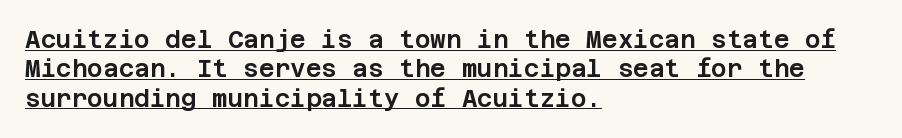
{"italic": "no", "underline": "yes", "align": "left", "line_spacing_ratio": 1.22, "letter_spacing": "normal", "letter_spacing_em": 0.0, "glyph_px": 24}
